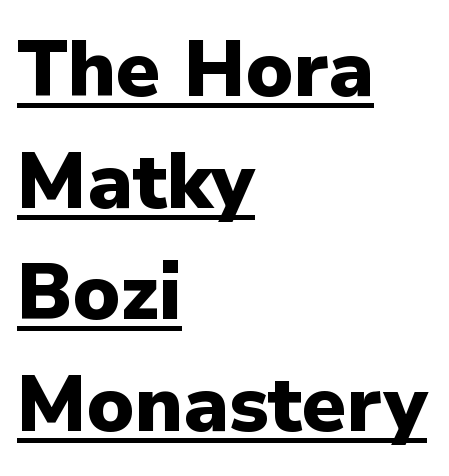
Leading matches the norm, producing a regular column. Does the lettering tilt? It doesn't — this is upright. Nothing unusual about the tracking: characters are spaced as the font intends. On the weight axis this lands at bold, roughly 700. The typesetter has applied underlining to the passage shown. These lines stack with their left ends in a neat column.
